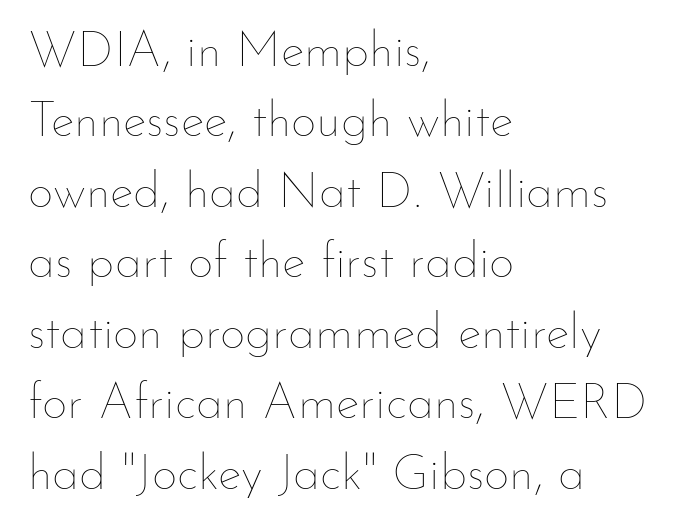
The image shows 50 px thin type, upright; set left-aligned, normal line spacing (1.41x), normal letter spacing, not underlined; low stroke contrast and a small x-height.
